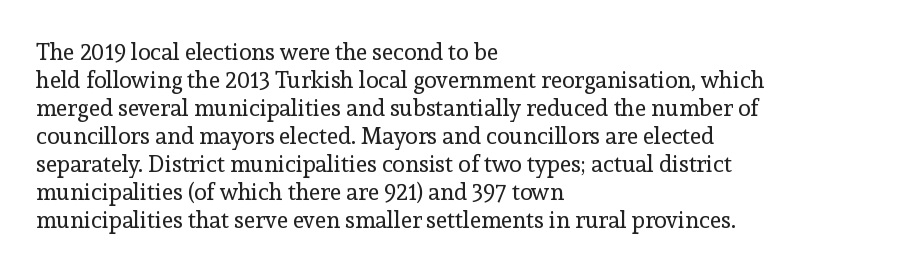
Q: Is the text bold? A: No.
Q: Is the text italic (slanted)? A: No, it is upright.
Q: Is the text underlined? A: No.
Q: How is the paragraph aligned? A: Left-aligned.
Q: Is the spacing between letters normal or unusually wide? A: Normal.
